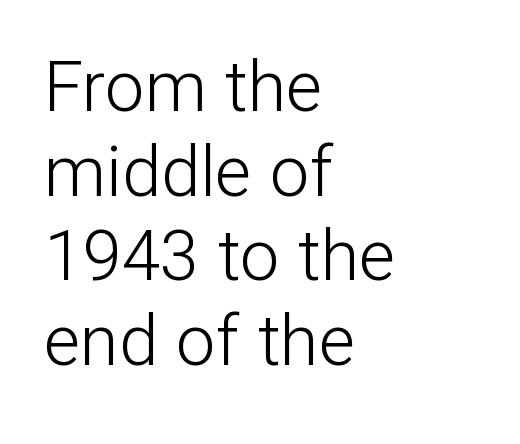
The image shows 70 px light sans-serif type, upright; set left-aligned, line spacing 1.21x, normal letter spacing, not underlined; low stroke contrast and a medium x-height.
